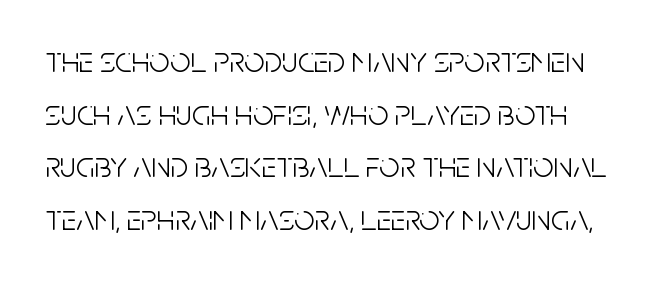
{"serif": "no", "italic": "no", "bold": "no", "weight": "light", "width": "condensed", "stroke_contrast": "low", "x_height": "large", "monospaced": "no", "underline": "no", "line_spacing": "normal", "line_spacing_ratio": 1.46, "letter_spacing": "normal", "letter_spacing_em": 0.0, "glyph_px": 36}
